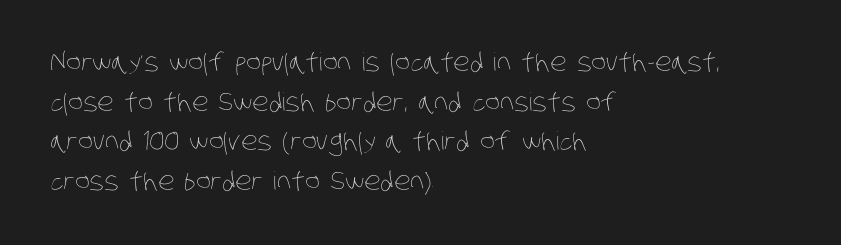
Short and long lines alike share a common starting point at left. Letters have the restrained weight of plain body copy at most. The passage shown stacks its lines at a standard gap. Default kerning and tracking; the words read as compact shapes. Any mark beneath the type? The region is blank.
